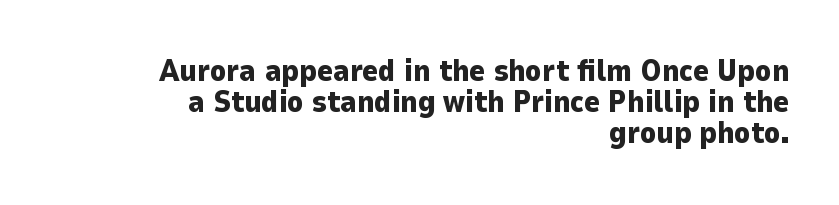
The image shows 30 px heavy sans-serif type, upright; set right-aligned, tight line spacing (1.04x), normal letter spacing, not underlined; low stroke contrast and a medium x-height.
